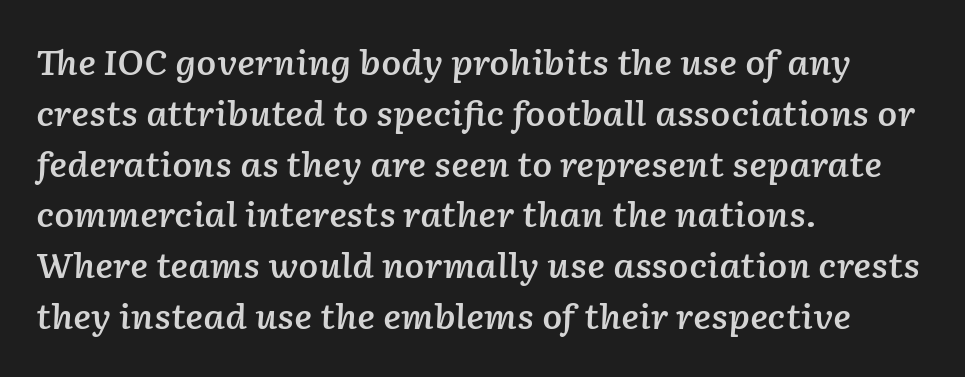
Q: Is the text bold? A: Semi-bold.
Q: Is the text italic (slanted)? A: Yes, it leans right by about 2 degrees.
Q: Is the text underlined? A: No.
Q: How is the paragraph aligned? A: Left-aligned.
Q: Is the spacing between letters normal or unusually wide? A: Normal.
Q: Is the spacing between lines tight, normal or loose? A: Normal.
Q: Width (condensed, normal, or wide)? A: Normal.
Q: Stroke contrast? A: Low.
Q: x-height? A: Medium.
Q: Monospaced? A: No.
